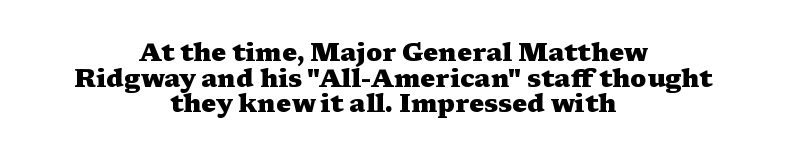
Q: Is the text bold? A: Yes.
Q: Is the text italic (slanted)? A: No, it is upright.
Q: Is the text underlined? A: No.
Q: How is the paragraph aligned? A: Centered.
Q: Is the spacing between letters normal or unusually wide? A: Normal.
Q: Is the spacing between lines tight, normal or loose? A: Tight.
